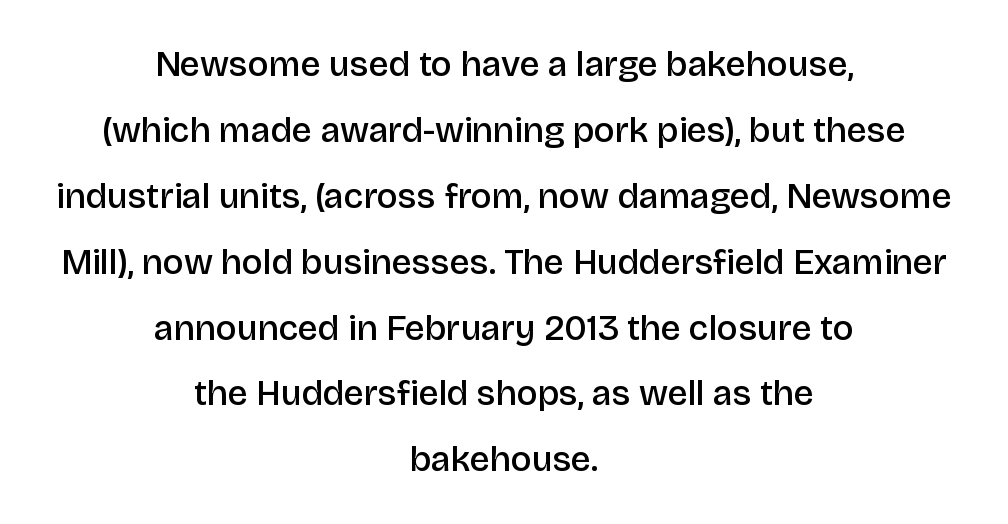
Observe the absence of serifs on each vertical stroke in this sample. Heft: intermediate — a semibold. Inter-character spacing is left at the font's built-in metrics. This sample uses an upright cut, with every glyph sitting square on the baseline.
